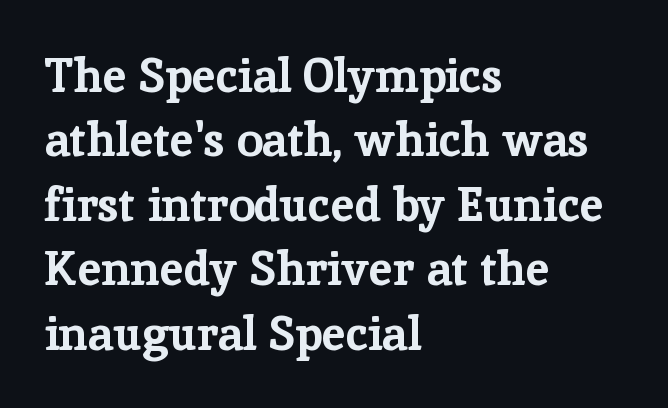
Q: Is the text bold? A: Yes.
Q: Is the text italic (slanted)? A: No, it is upright.
Q: Is the typeface a serif or a sans-serif typeface? A: Serif.
Q: Is the text underlined? A: No.
Q: How is the paragraph aligned? A: Left-aligned.
Q: Is the spacing between letters normal or unusually wide? A: Normal.
Q: Is the spacing between lines tight, normal or loose? A: Normal.
Q: Width (condensed, normal, or wide)? A: Normal.
Q: Stroke contrast? A: Low.
Q: x-height? A: Medium.
Q: Monospaced? A: No.
